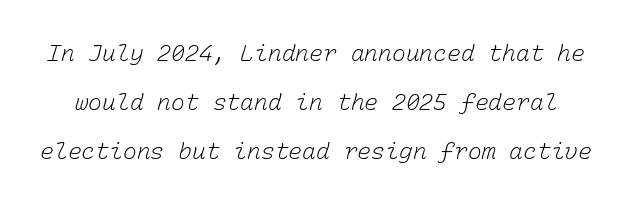
{"bold": "no", "underline": "no", "line_spacing": "loose", "line_spacing_ratio": 2.13, "letter_spacing": "normal", "letter_spacing_em": 0.0, "glyph_px": 23}
